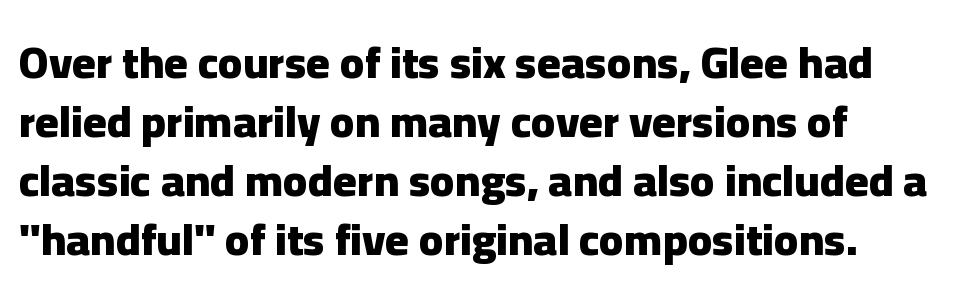
Q: Is the text bold? A: Yes.
Q: Is the text italic (slanted)? A: No, it is upright.
Q: Is the typeface a serif or a sans-serif typeface? A: Sans-serif.
Q: Is the text underlined? A: No.
Q: Is the spacing between letters normal or unusually wide? A: Normal.
Q: Is the spacing between lines tight, normal or loose? A: Normal.
Q: Width (condensed, normal, or wide)? A: Normal.
Q: Stroke contrast? A: Low.
Q: x-height? A: Medium.
Q: Monospaced? A: No.
